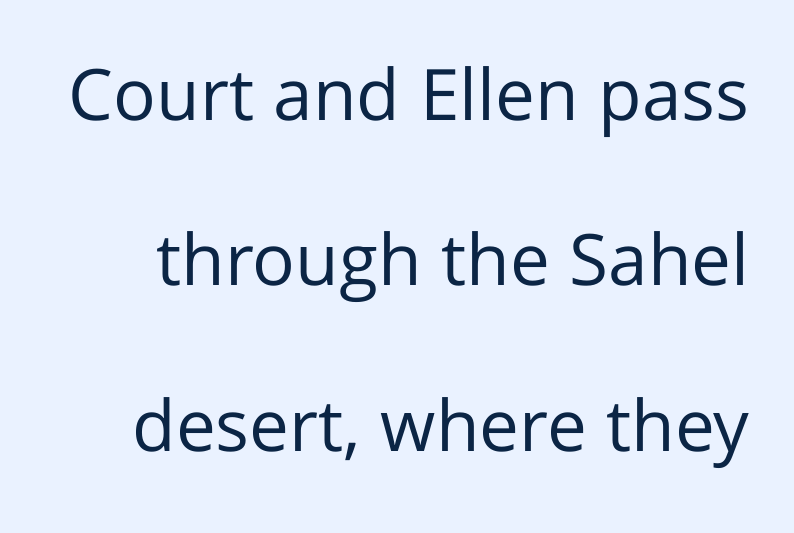
{"serif": "no", "italic": "no", "bold": "no", "weight": "regular", "width": "normal", "stroke_contrast": "low", "x_height": "medium", "monospaced": "no", "underline": "no", "line_spacing": "loose", "line_spacing_ratio": 2.33, "letter_spacing": "normal", "letter_spacing_em": 0.0, "glyph_px": 71}
